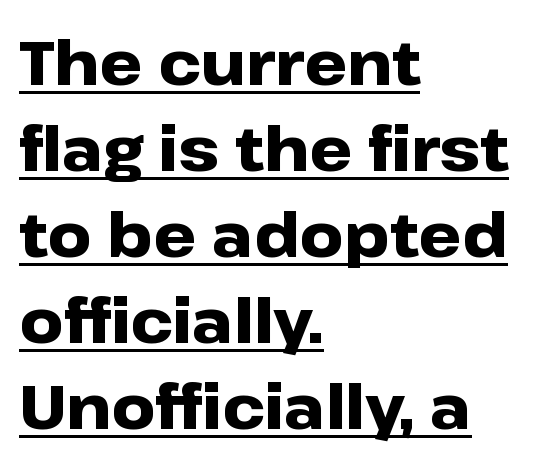
{"serif": "no", "italic": "no", "bold": "yes", "weight": "heavy", "width": "wide", "stroke_contrast": "low", "x_height": "medium", "monospaced": "no", "underline": "yes", "align": "left", "line_spacing": "normal", "line_spacing_ratio": 1.41, "letter_spacing": "normal", "letter_spacing_em": 0.0, "glyph_px": 61}
